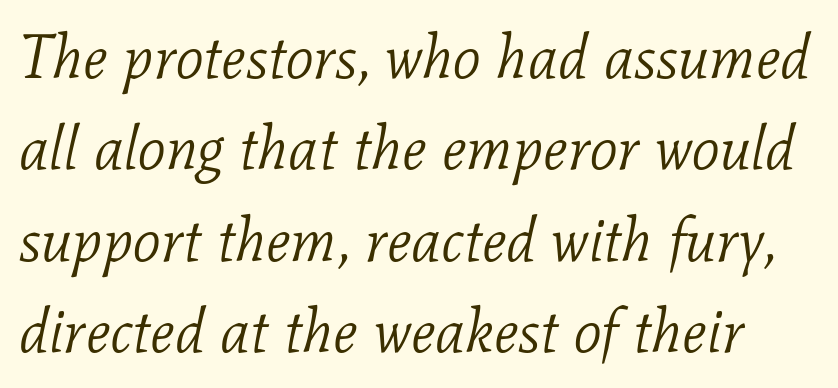
{"serif": "yes", "italic": "yes", "lean": "right", "slant_degrees": 11, "bold": "no", "weight": "light", "width": "normal", "stroke_contrast": "low", "x_height": "medium", "monospaced": "no", "underline": "no", "line_spacing": "normal", "line_spacing_ratio": 1.5, "letter_spacing": "normal", "letter_spacing_em": 0.0, "glyph_px": 61}
